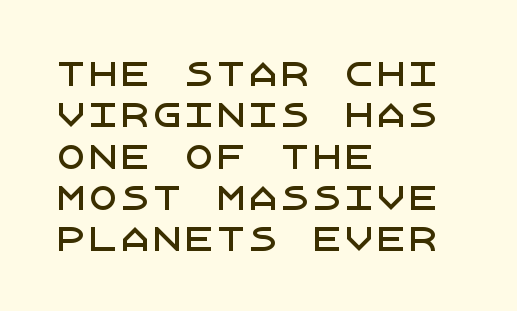
{"serif": "no", "italic": "no", "width": "normal", "stroke_contrast": "low", "x_height": "large", "underline": "no", "align": "left", "line_spacing": "normal", "line_spacing_ratio": 1.29, "letter_spacing": "normal", "letter_spacing_em": 0.0, "glyph_px": 32}
